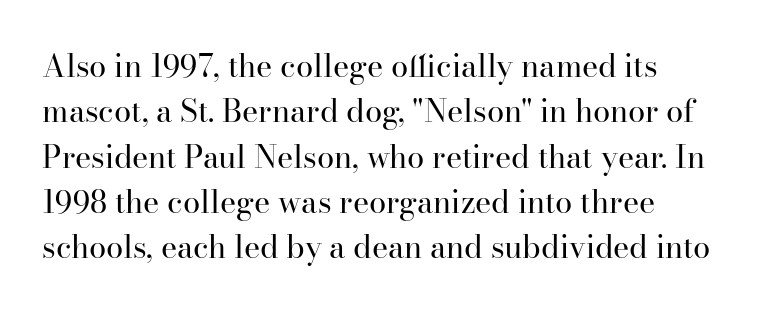
The image shows 31 px regular-weight serif type, upright; set normal line spacing (1.46x), normal letter spacing, not underlined; high stroke contrast and a small x-height.
